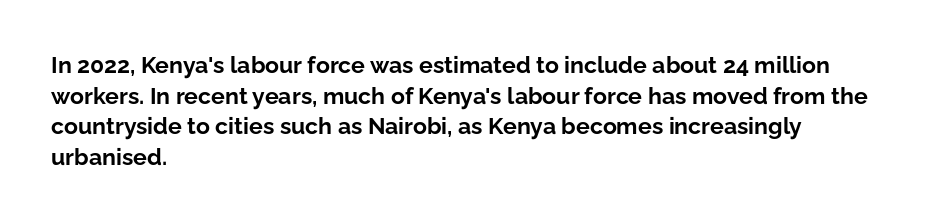
Nobody touched the tracking dial on this one. Heft: maximum for text — a bold. The rendering anchors every line to the left-hand side. The line-height multiplier appears to be the usual default.
